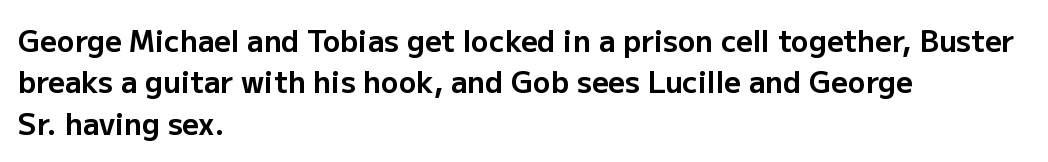
Layout note: lines flush left. Ordinary non-slanted type is in use. Look at the bottom of the vertical strokes: they stop flat, with no serifs. The letters sit at their default tracking, neither squeezed nor spread. Quick note: underline off.
